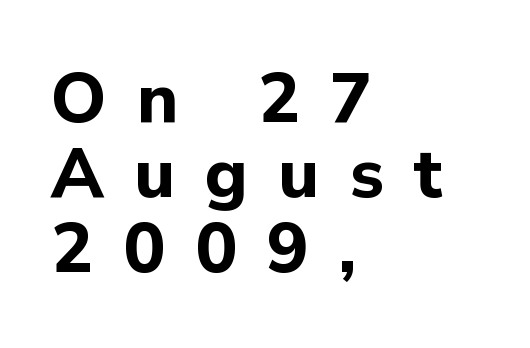
The lettering stays uniformly vertical, giving the passage a roman look. These lines carry a lot of weight — the face is fully bold. Proportional: the letters do not fall into vertical columns. Rule under the text: the space is simply empty.
